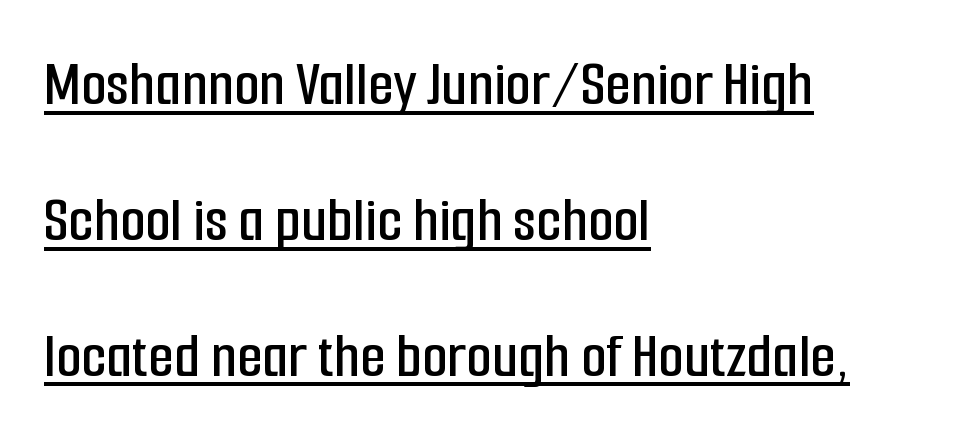
{"serif": "no", "italic": "no", "width": "condensed", "stroke_contrast": "low", "x_height": "medium", "monospaced": "no", "underline": "yes", "align": "left", "line_spacing": "loose", "line_spacing_ratio": 2.06, "letter_spacing": "normal", "letter_spacing_em": 0.0, "glyph_px": 66}
